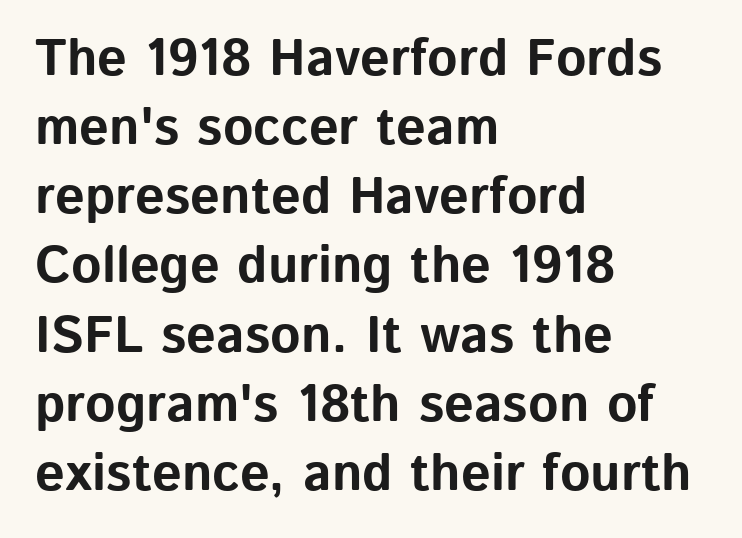
Each word holds together tightly as a unit, with standard inter-letter gaps. Think of a printed novel: that variable character pitch is what you see here. The zone under the glyphs is completely vacant. It's the straight-up-and-down kind of type. Does the copy run flush right? No — it runs flush left. Look at the stroke-to-counter ratio: heavy, a bold.
